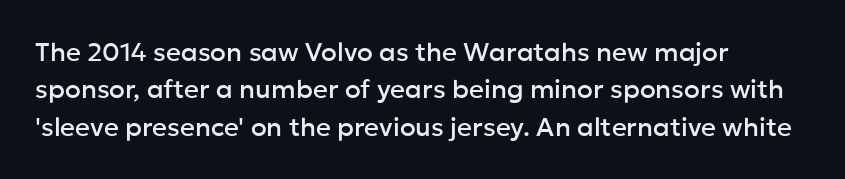
{"italic": "no", "underline": "no", "align": "left", "line_spacing": "normal", "line_spacing_ratio": 1.44, "letter_spacing": "normal", "letter_spacing_em": 0.0, "glyph_px": 26}
